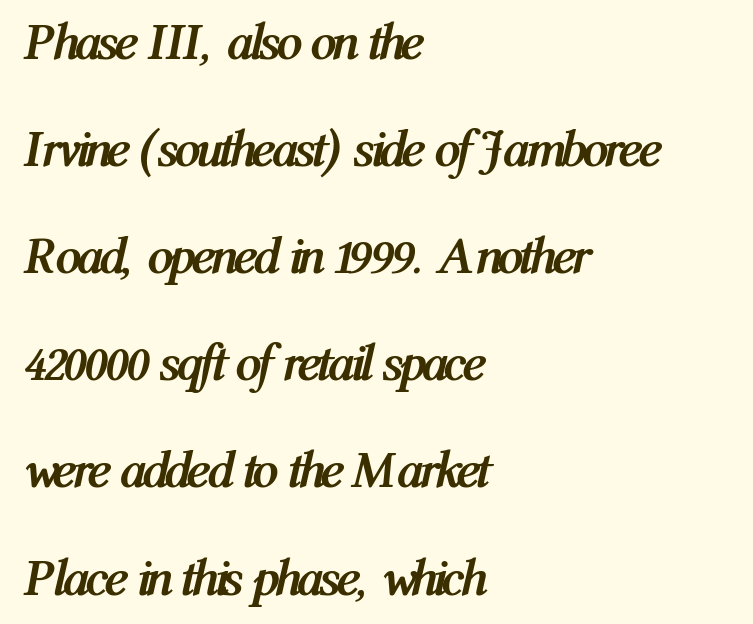
The image shows 52 px semibold, condensed type, italic (leaning right); set left-aligned, loose line spacing (2.06x), normal letter spacing, not underlined; medium stroke contrast and a medium x-height.
